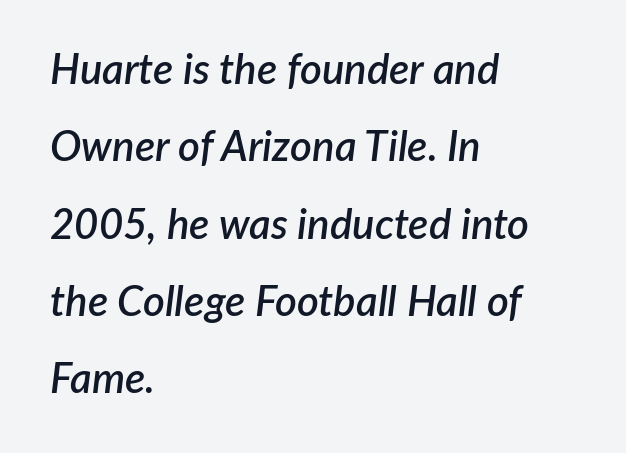
Q: Is the text bold? A: Semi-bold.
Q: Is the text italic (slanted)? A: Yes, it leans right by about 7 degrees.
Q: Is the text underlined? A: No.
Q: How is the paragraph aligned? A: Left-aligned.
Q: Is the spacing between letters normal or unusually wide? A: Normal.
Q: Width (condensed, normal, or wide)? A: Normal.
Q: Stroke contrast? A: Low.
Q: x-height? A: Medium.
Q: Monospaced? A: No.
